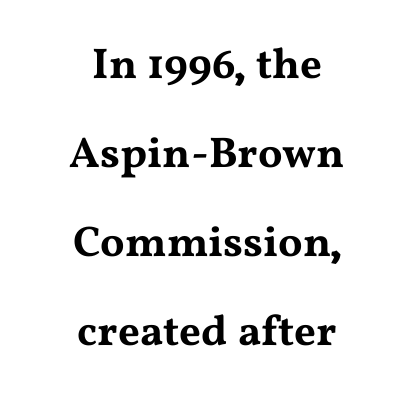
The image shows 43 px wide serif type, upright; set centered, loose line spacing (2.07x), normal letter spacing, not underlined; medium stroke contrast and a medium x-height.
